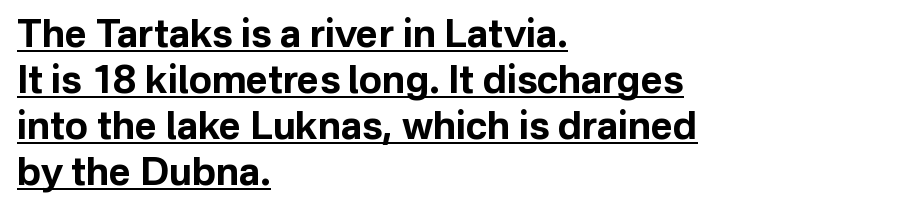
The image shows 38 px bold sans-serif type, upright; set left-aligned, line spacing 1.21x, normal letter spacing, underlined; low stroke contrast and a medium x-height.
